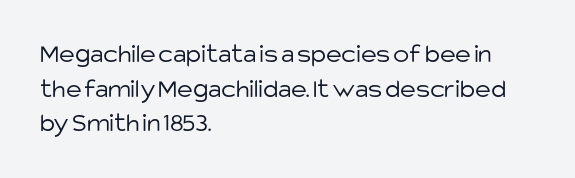
The block of text has a typical density, with ordinary space between rows. Which margin do the lines hug? The left one — the right edge is uneven. The space directly below the letters is spotless. This is the regular roman posture of the typeface. Does extra space separate the letters? No, they use regular spacing.
